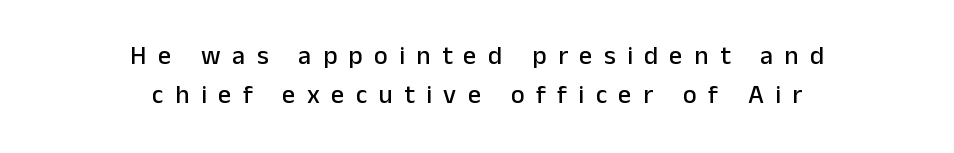
Q: Is the text italic (slanted)? A: No, it is upright.
Q: Is the text underlined? A: No.
Q: How is the paragraph aligned? A: Centered.
Q: Is the spacing between letters normal or unusually wide? A: Unusually wide.
Q: Is the spacing between lines tight, normal or loose? A: Normal.
